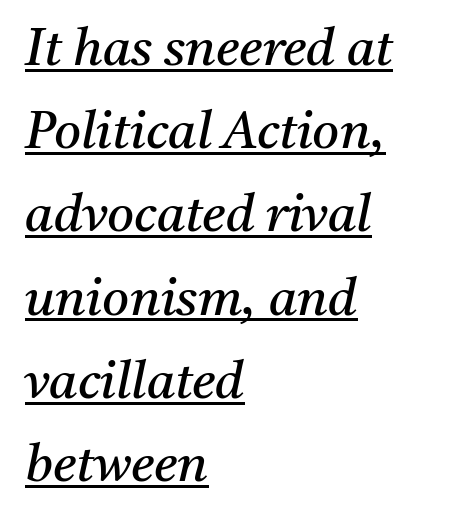
The image shows 52 px regular-weight serif type, italic (leaning right); set left-aligned, normal line spacing (1.6x), normal letter spacing, underlined; medium stroke contrast and a medium x-height.
